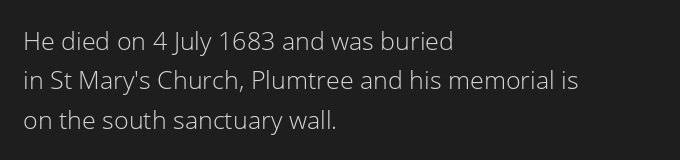
{"italic": "no", "bold": "no", "underline": "no", "align": "left", "line_spacing": "normal", "line_spacing_ratio": 1.58, "letter_spacing": "normal", "letter_spacing_em": 0.0, "glyph_px": 25}
